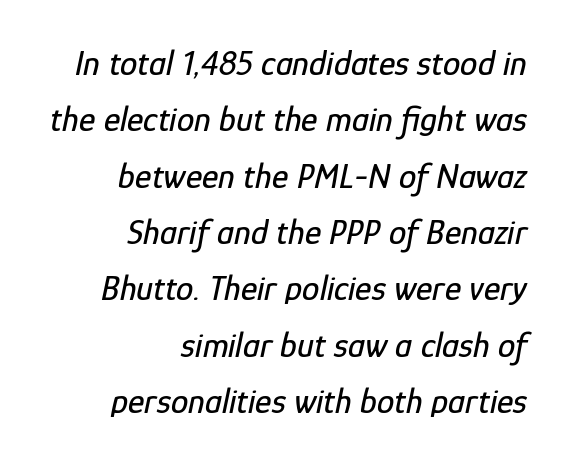
The image shows 35 px condensed type, italic (leaning right); set right-aligned, normal line spacing (1.61x), normal letter spacing, not underlined; low stroke contrast and a medium x-height.
